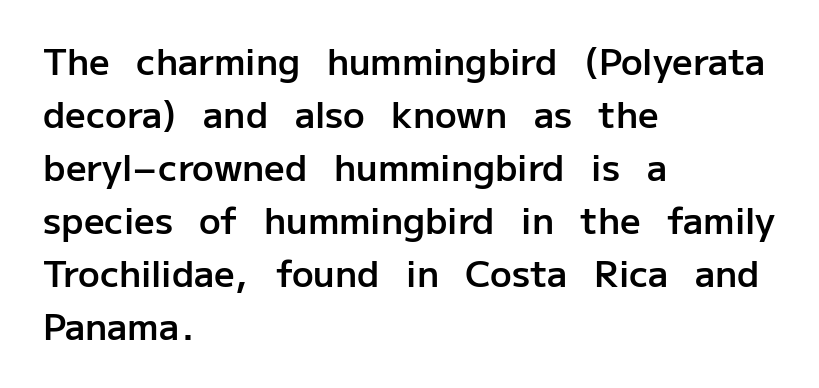
Q: Is the text bold? A: Semi-bold.
Q: Is the text italic (slanted)? A: No, it is upright.
Q: Is the typeface a serif or a sans-serif typeface? A: Sans-serif.
Q: Is the text underlined? A: No.
Q: How is the paragraph aligned? A: Left-aligned.
Q: Is the spacing between letters normal or unusually wide? A: Normal.
Q: Is the spacing between lines tight, normal or loose? A: Normal.
Q: Width (condensed, normal, or wide)? A: Normal.
Q: Stroke contrast? A: Low.
Q: x-height? A: Medium.
Q: Monospaced? A: No.
